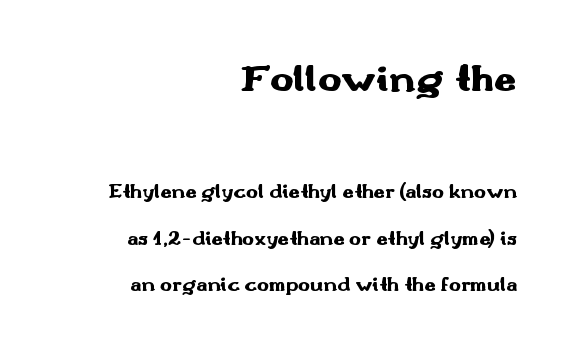
The image shows 40 px heavy, wide sans-serif type, upright; set right-aligned, loose line spacing (2.33x), normal letter spacing, not underlined; the first (top) block is 2.0x larger; medium stroke contrast and a small x-height.
